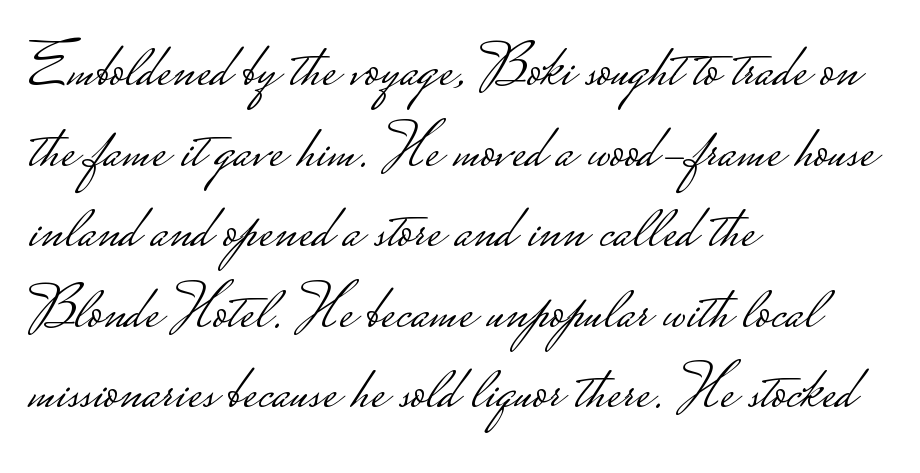
Q: Is the text bold? A: No.
Q: Is the text italic (slanted)? A: Yes.
Q: Is the typeface a serif or a sans-serif typeface? A: Sans-serif.
Q: Is the text underlined? A: No.
Q: How is the paragraph aligned? A: Left-aligned.
Q: Is the spacing between letters normal or unusually wide? A: Normal.
Q: Is the spacing between lines tight, normal or loose? A: Normal.
Q: Width (condensed, normal, or wide)? A: Wide.
Q: Stroke contrast? A: Low.
Q: Monospaced? A: No.
